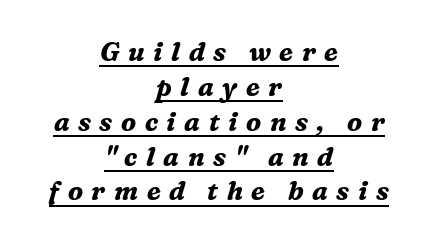
Compared with typical paragraphs, the rows here are spaced about the same. The rendered words wear a rule along their underside. It's the slanting kind of type. The text block is weighted toward neither margin, spreading evenly from the middle. Heft: maximum for text — a bold. Honestly, the letter spacing is so wide it's the main thing you notice.
